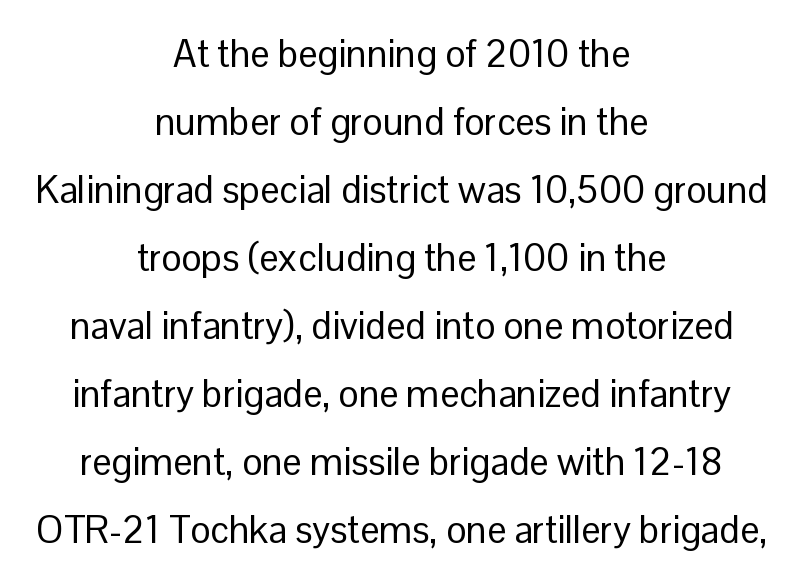
The image shows 38 px regular-weight sans-serif type, upright; set centered, line spacing 1.79x, normal letter spacing, not underlined; low stroke contrast and a medium x-height.
